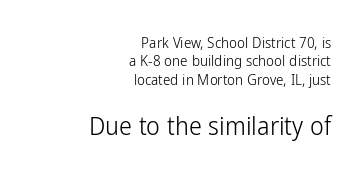
{"italic": "no", "bold": "no", "underline": "no", "align": "right", "line_spacing_ratio": 1.22, "letter_spacing": "normal", "letter_spacing_em": 0.0, "larger_block": "second", "size_ratio": 1.73, "glyph_px": 26}
